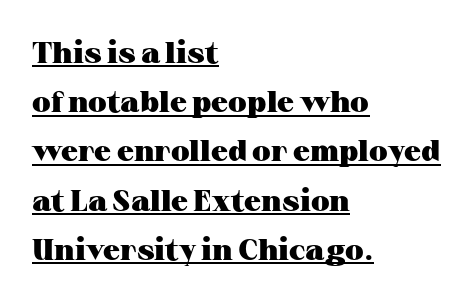
{"serif": "yes", "italic": "no", "bold": "yes", "weight": "heavy", "width": "wide", "stroke_contrast": "medium", "x_height": "medium", "monospaced": "no", "underline": "yes", "align": "left", "line_spacing": "normal", "line_spacing_ratio": 1.64, "letter_spacing": "normal", "letter_spacing_em": 0.0, "glyph_px": 30}
